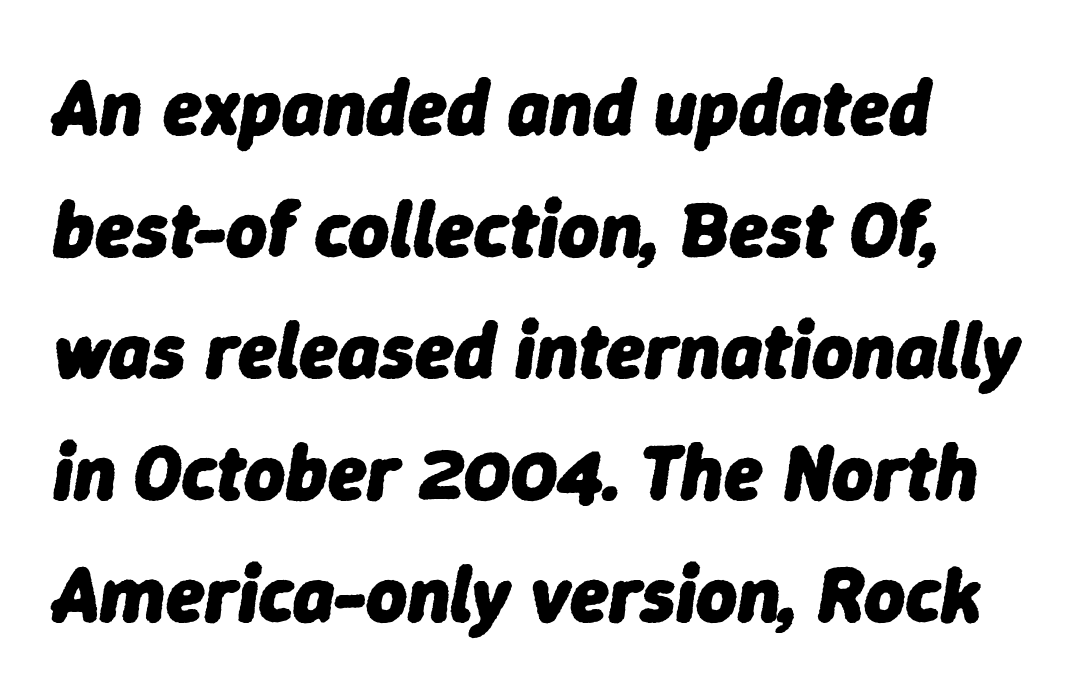
{"italic": "yes", "lean": "right", "slant_degrees": 9, "bold": "yes", "weight": "heavy", "width": "normal", "stroke_contrast": "low", "x_height": "medium", "monospaced": "no", "underline": "no", "line_spacing": "normal", "line_spacing_ratio": 1.54, "letter_spacing": "normal", "letter_spacing_em": 0.0, "glyph_px": 79}
